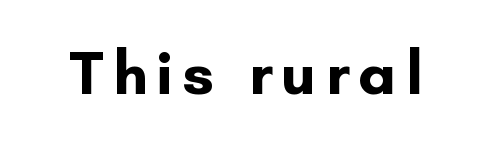
The image shows 62 px bold sans-serif type, upright; set not underlined; low stroke contrast and a small x-height.
